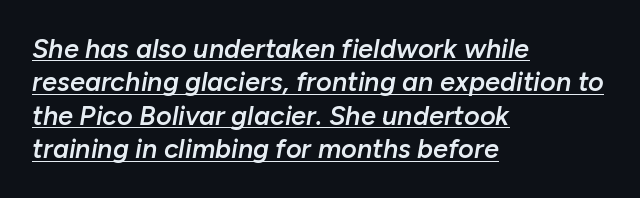
{"italic": "yes", "lean": "right", "slant_degrees": 10, "bold": "semi", "underline": "yes", "align": "left", "line_spacing_ratio": 1.24, "letter_spacing": "normal", "letter_spacing_em": 0.0, "glyph_px": 27}
